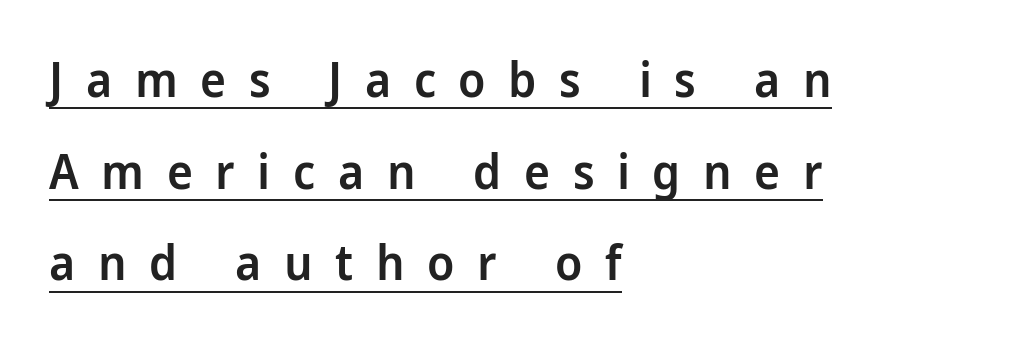
The image shows 49 px semibold, condensed sans-serif type, upright; set left-aligned, line spacing 1.87x, unusually wide letter spacing (+0.46 em), underlined; low stroke contrast and a large x-height.
